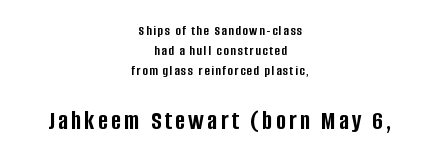
{"italic": "no", "bold": "yes", "underline": "no", "align": "center", "line_spacing": "normal", "line_spacing_ratio": 1.44, "larger_block": "second", "size_ratio": 1.93, "glyph_px": 27}
